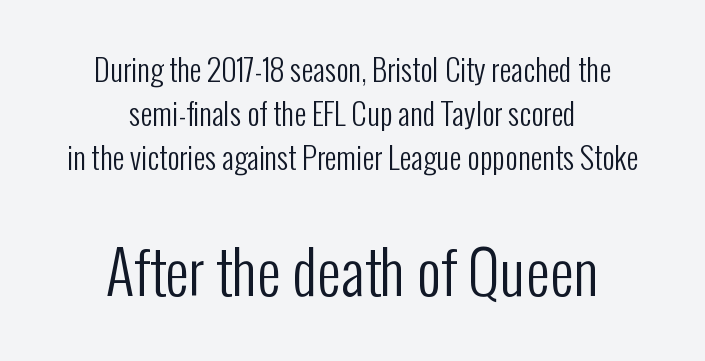
The letters sit at their default tracking, neither squeezed nor spread. You get the small type first, then a jump to larger type. A clean baseline with only descenders dipping below it. This sample uses an upright cut, with every glyph sitting square on the baseline. Spacing verdict: proportional, widths tailored to each character. Alignment: centered.
